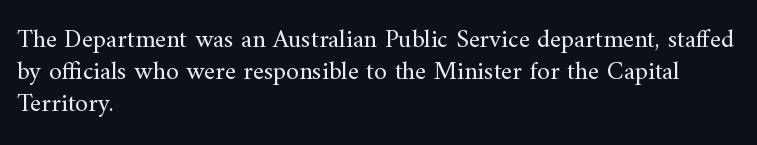
Q: Is the text bold? A: No.
Q: Is the text italic (slanted)? A: No, it is upright.
Q: Is the text underlined? A: No.
Q: How is the paragraph aligned? A: Left-aligned.
Q: Is the spacing between letters normal or unusually wide? A: Normal.
